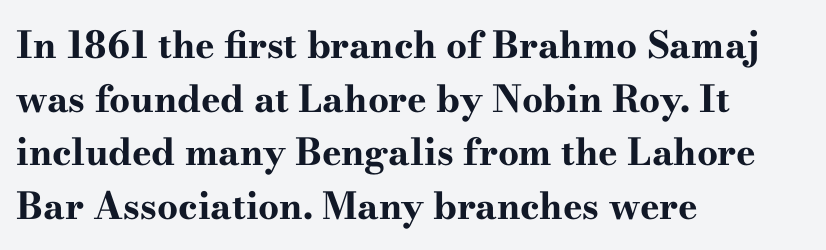
Q: Is the text bold? A: Yes.
Q: Is the text italic (slanted)? A: No, it is upright.
Q: Is the typeface a serif or a sans-serif typeface? A: Serif.
Q: Is the text underlined? A: No.
Q: How is the paragraph aligned? A: Left-aligned.
Q: Is the spacing between letters normal or unusually wide? A: Normal.
Q: Is the spacing between lines tight, normal or loose? A: Normal.
Q: Width (condensed, normal, or wide)? A: Wide.
Q: Stroke contrast? A: High.
Q: x-height? A: Small.
Q: Monospaced? A: No.
